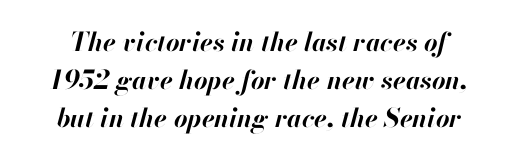
{"italic": "yes", "lean": "right", "slant_degrees": 13, "bold": "yes", "underline": "no", "align": "center", "line_spacing": "normal", "line_spacing_ratio": 1.47, "letter_spacing": "normal", "letter_spacing_em": 0.0, "glyph_px": 26}
